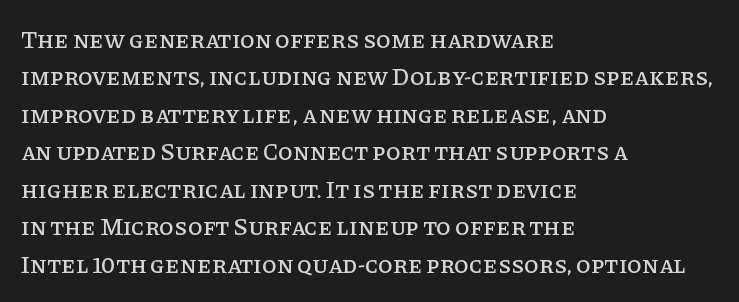
The image shows 24 px text type, upright; set left-aligned, normal line spacing (1.56x), normal letter spacing, not underlined.
